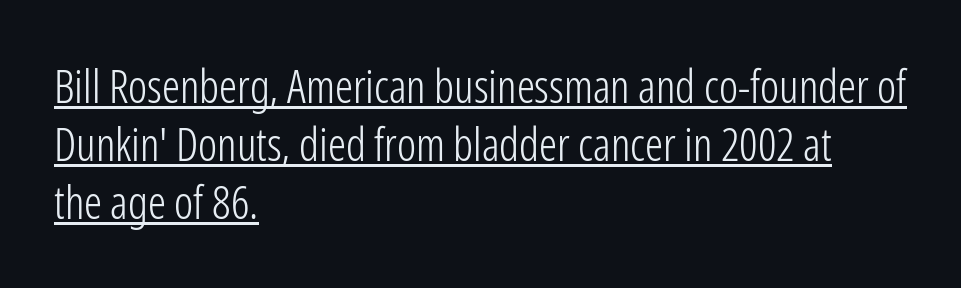
Each letter keeps its own natural width here, so spacing adapts to shape. This sample carries an underscore along the baseline area. Is there much room between lines? A standard amount, neither cramped nor airy. A sans-serif font was chosen for this passage. Caption: multi-line text, flush left, ragged right.
